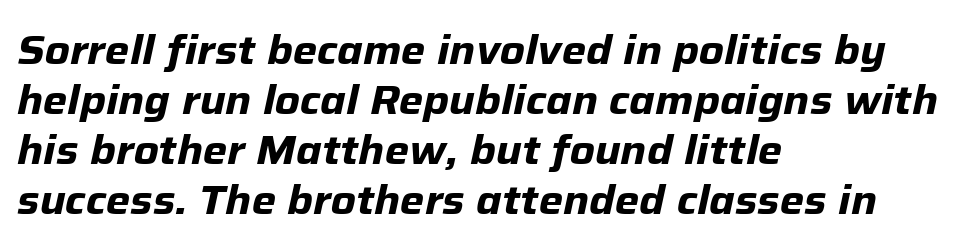
Q: Is the text bold? A: Yes.
Q: Is the text italic (slanted)? A: Yes, it leans right by about 12 degrees.
Q: Is the text underlined? A: No.
Q: How is the paragraph aligned? A: Left-aligned.
Q: Is the spacing between letters normal or unusually wide? A: Normal.
Q: Width (condensed, normal, or wide)? A: Normal.
Q: Stroke contrast? A: Low.
Q: x-height? A: Medium.
Q: Monospaced? A: No.
